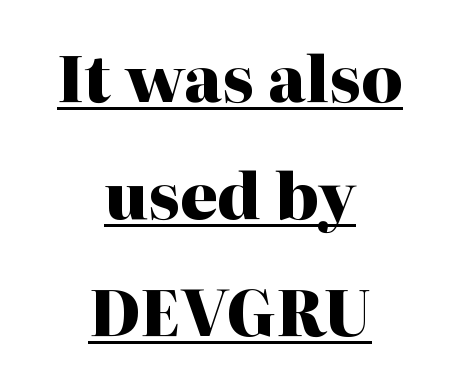
Q: Is the text bold? A: Yes.
Q: Is the text italic (slanted)? A: No, it is upright.
Q: Is the typeface a serif or a sans-serif typeface? A: Serif.
Q: Is the text underlined? A: Yes.
Q: How is the paragraph aligned? A: Centered.
Q: Is the spacing between letters normal or unusually wide? A: Normal.
Q: Width (condensed, normal, or wide)? A: Normal.
Q: Stroke contrast? A: High.
Q: x-height? A: Medium.
Q: Monospaced? A: No.
